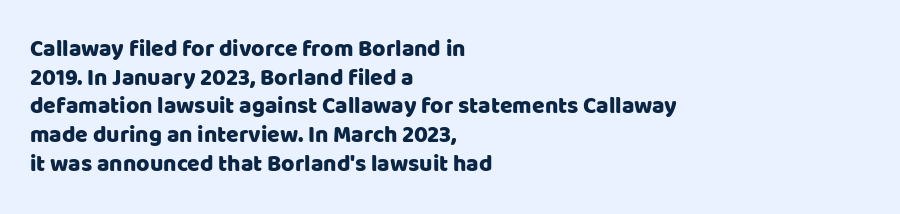
The image shows 23 px text type, upright; set left-aligned, normal line spacing (1.25x), normal letter spacing, not underlined.
